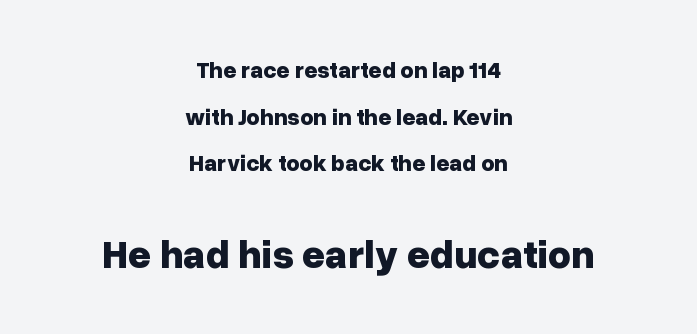
{"serif": "no", "italic": "no", "bold": "yes", "weight": "bold", "width": "normal", "stroke_contrast": "low", "x_height": "medium", "monospaced": "no", "underline": "no", "align": "center", "line_spacing": "loose", "line_spacing_ratio": 2.03, "letter_spacing": "normal", "letter_spacing_em": 0.0, "larger_block": "second", "size_ratio": 1.74, "glyph_px": 40}
